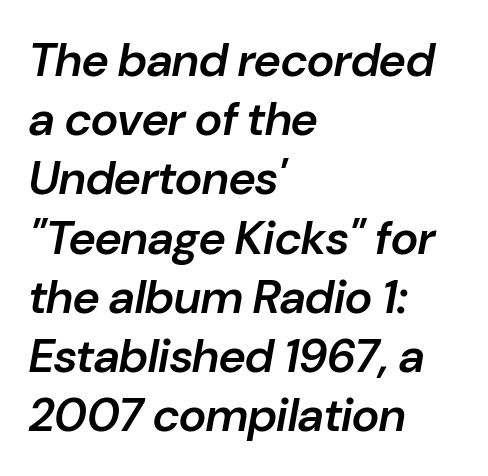
{"italic": "yes", "lean": "right", "slant_degrees": 10, "bold": "semi", "weight": "semibold", "width": "normal", "stroke_contrast": "low", "x_height": "medium", "monospaced": "no", "underline": "no", "align": "left", "line_spacing": "normal", "line_spacing_ratio": 1.26, "letter_spacing": "normal", "letter_spacing_em": 0.0, "glyph_px": 47}
